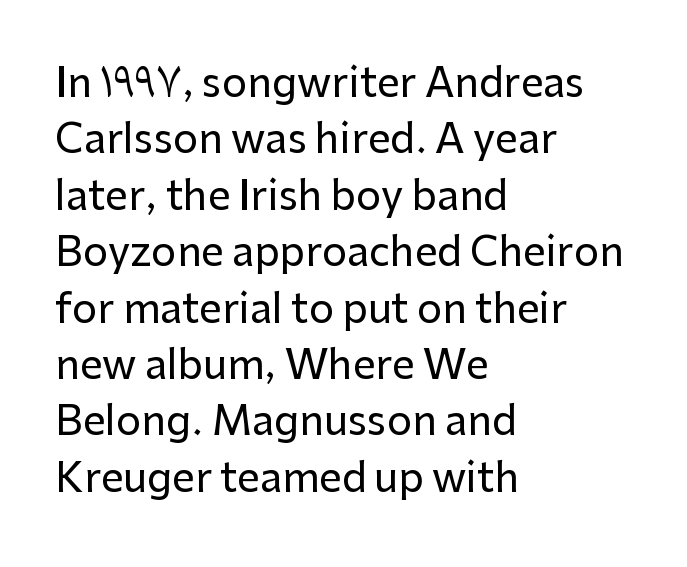
The zone under the glyphs is completely vacant. Baseline-to-baseline distance is the conventional proportion of letter height. A student would call this left alignment; a typographer would say flush left, rag right. Classification — sans serif. No italicization has been applied; the sample stays upright.
